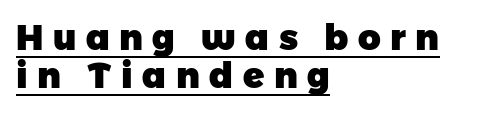
{"serif": "no", "bold": "yes", "weight": "heavy", "width": "normal", "stroke_contrast": "low", "x_height": "medium", "monospaced": "no", "underline": "yes", "align": "left", "line_spacing": "tight", "line_spacing_ratio": 1.08, "letter_spacing": "wide", "letter_spacing_em": 0.27, "glyph_px": 35}
